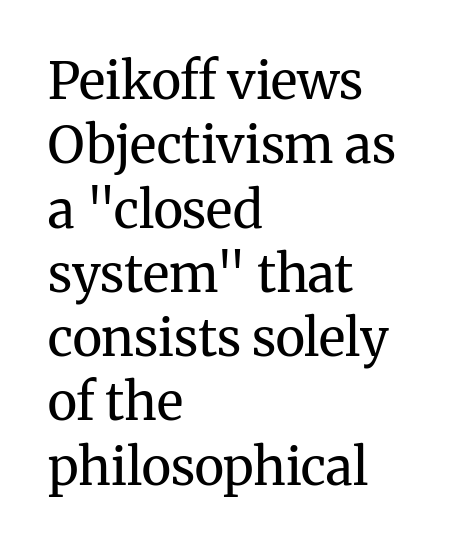
Q: Is the text bold? A: No.
Q: Is the text italic (slanted)? A: No, it is upright.
Q: Is the typeface a serif or a sans-serif typeface? A: Serif.
Q: Is the text underlined? A: No.
Q: How is the paragraph aligned? A: Left-aligned.
Q: Is the spacing between letters normal or unusually wide? A: Normal.
Q: Is the spacing between lines tight, normal or loose? A: Normal.
Q: Width (condensed, normal, or wide)? A: Normal.
Q: Stroke contrast? A: Medium.
Q: x-height? A: Medium.
Q: Monospaced? A: No.
